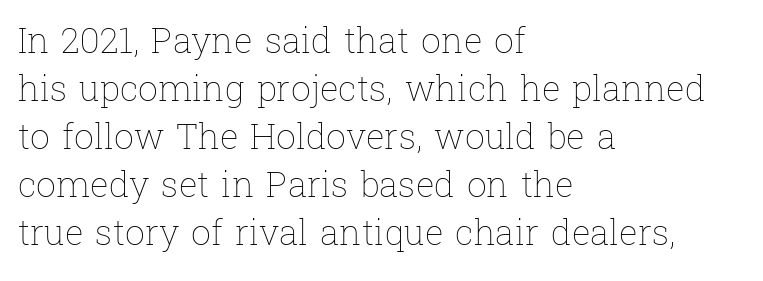
{"italic": "no", "bold": "no", "weight": "thin", "width": "normal", "stroke_contrast": "low", "x_height": "medium", "monospaced": "no", "underline": "no", "align": "left", "line_spacing": "normal", "line_spacing_ratio": 1.37, "letter_spacing": "normal", "letter_spacing_em": 0.0, "glyph_px": 35}
